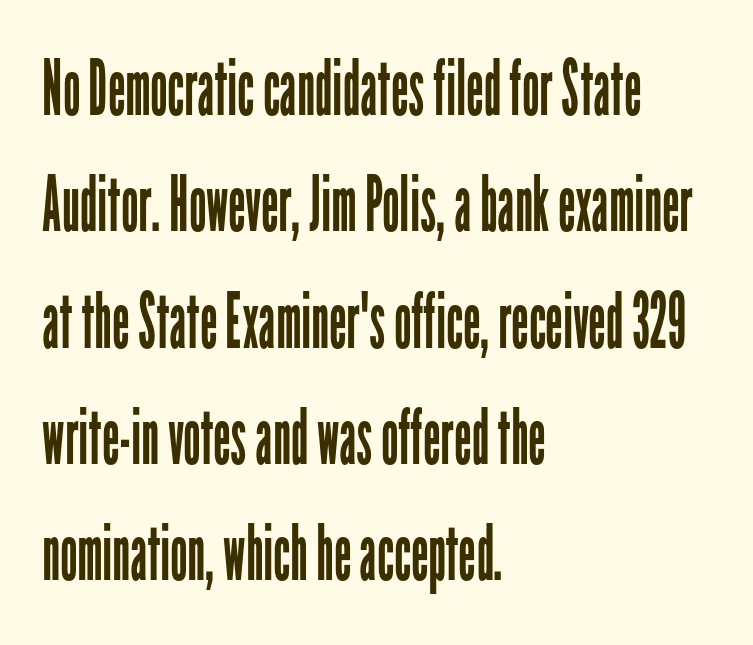
Underline: absent. The lines sit at an ordinary, default distance from one another. Stem width sits at or under what a default text font uses. Looks like regular typesetting: each glyph gets only the width it needs. The characters display no serif detailing; their extremities are plain. It's the straight-up-and-down kind of type.
